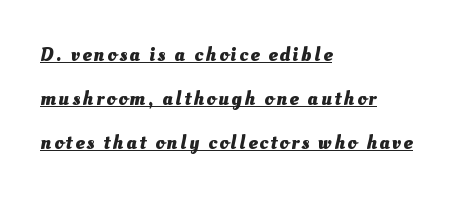
{"bold": "yes", "underline": "yes", "align": "left", "line_spacing": "loose", "line_spacing_ratio": 2.2, "glyph_px": 20}
